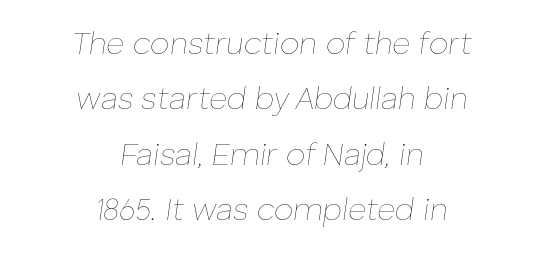
Q: Is the text bold? A: No.
Q: Is the text italic (slanted)? A: Yes, it leans right by about 8 degrees.
Q: Is the text underlined? A: No.
Q: How is the paragraph aligned? A: Centered.
Q: Is the spacing between letters normal or unusually wide? A: Normal.
Q: Width (condensed, normal, or wide)? A: Normal.
Q: Stroke contrast? A: Low.
Q: x-height? A: Medium.
Q: Monospaced? A: No.
